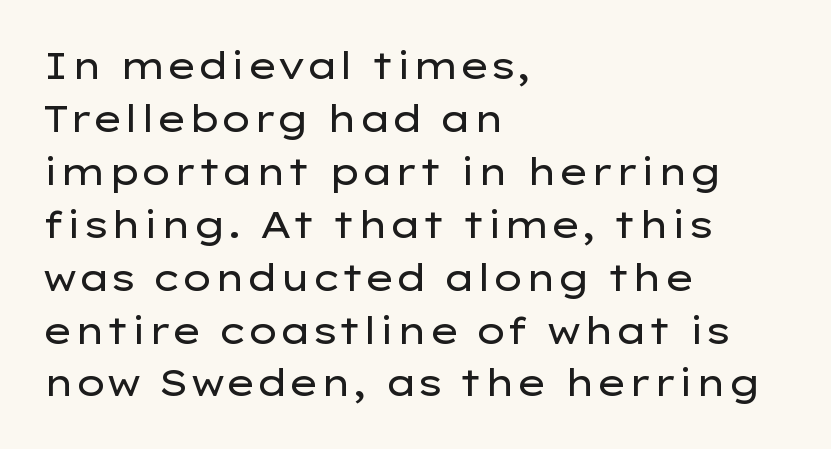
Q: Is the text bold? A: No.
Q: Is the text italic (slanted)? A: No, it is upright.
Q: Is the typeface a serif or a sans-serif typeface? A: Sans-serif.
Q: Is the text underlined? A: No.
Q: How is the paragraph aligned? A: Left-aligned.
Q: Is the spacing between letters normal or unusually wide? A: Normal.
Q: Is the spacing between lines tight, normal or loose? A: Normal.
Q: Width (condensed, normal, or wide)? A: Wide.
Q: Stroke contrast? A: Low.
Q: x-height? A: Medium.
Q: Monospaced? A: No.
